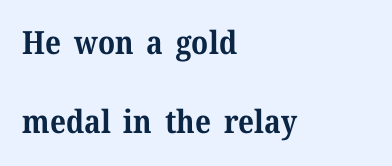
The image shows 32 px bold serif type, upright; set left-aligned, loose line spacing (2.48x), normal letter spacing, not underlined; medium stroke contrast and a medium x-height.
